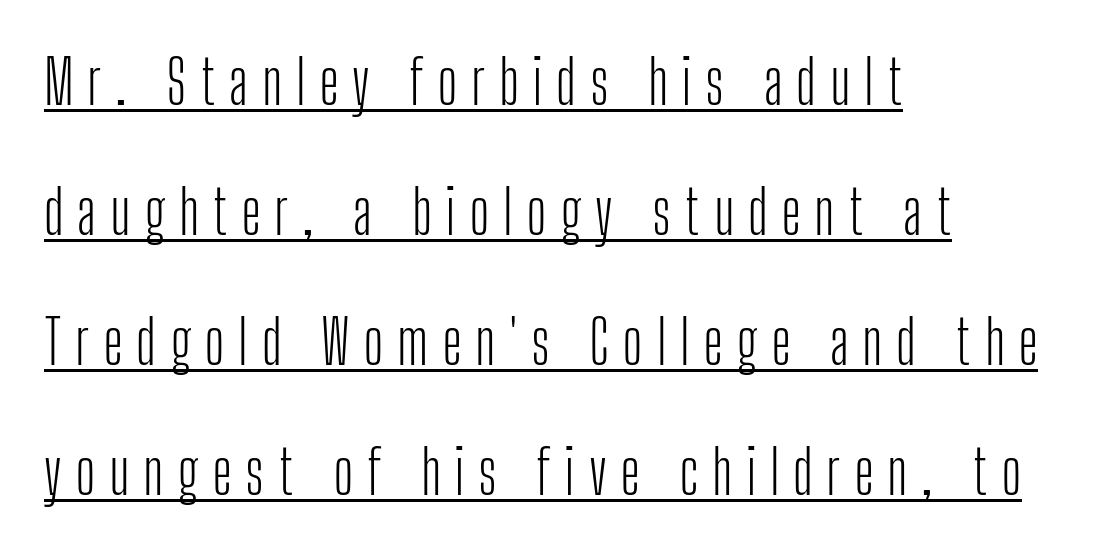
Notice how the stems are strictly vertical — no italics here. Visually the block forms a straight wall on the left and a jagged coastline on the right. A typesetter would call this proportional, since set widths differ per character. A sans-serif font was chosen for this passage.
